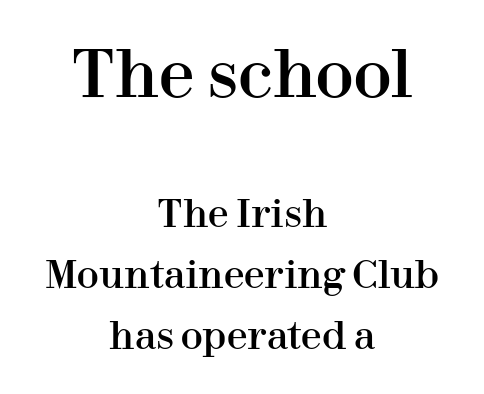
{"serif": "yes", "italic": "no", "width": "normal", "stroke_contrast": "high", "x_height": "medium", "monospaced": "no", "underline": "no", "align": "center", "line_spacing": "normal", "line_spacing_ratio": 1.64, "letter_spacing": "normal", "letter_spacing_em": 0.0, "larger_block": "first", "size_ratio": 1.73, "glyph_px": 64}
